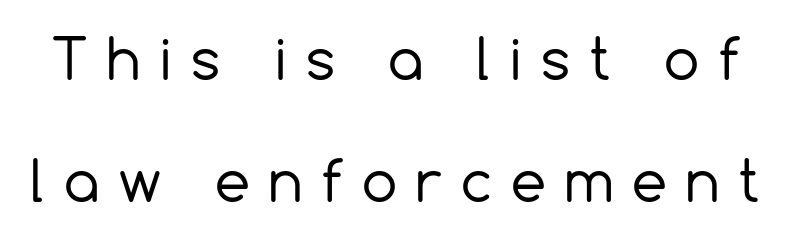
Look at the tracking — it's clearly loosened, letters drifting apart. You could not count columns in this text — the font is proportionally spaced. Underlining? Definitely not there. Does the leading feel generous? Absolutely, it's lavish. Stroke mass is kept to a normal reading level or below. Check where the strokes stop: nothing finishes them off — pure sans.
